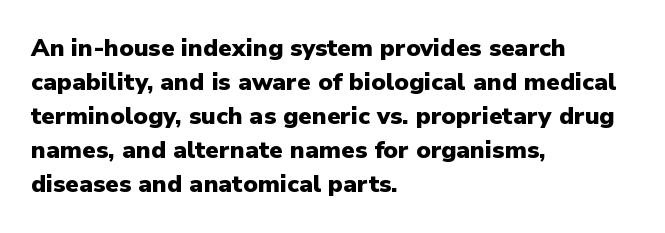
Q: Is the text bold? A: Yes.
Q: Is the text italic (slanted)? A: No, it is upright.
Q: Is the text underlined? A: No.
Q: How is the paragraph aligned? A: Left-aligned.
Q: Is the spacing between letters normal or unusually wide? A: Normal.
Q: Is the spacing between lines tight, normal or loose? A: Normal.
